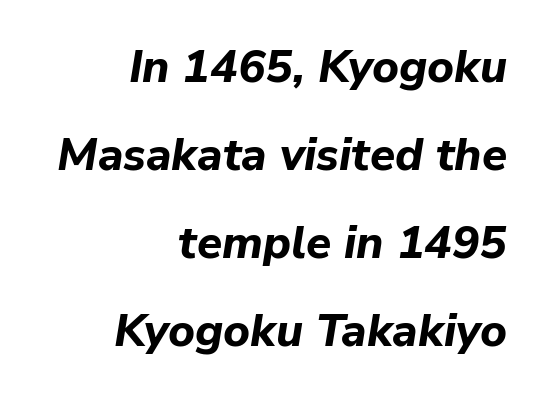
Q: Is the text bold? A: Yes.
Q: Is the text italic (slanted)? A: Yes, it leans right by about 9 degrees.
Q: Is the text underlined? A: No.
Q: How is the paragraph aligned? A: Right-aligned.
Q: Is the spacing between letters normal or unusually wide? A: Normal.
Q: Is the spacing between lines tight, normal or loose? A: Loose.
Q: Width (condensed, normal, or wide)? A: Normal.
Q: Stroke contrast? A: Low.
Q: x-height? A: Medium.
Q: Monospaced? A: No.
